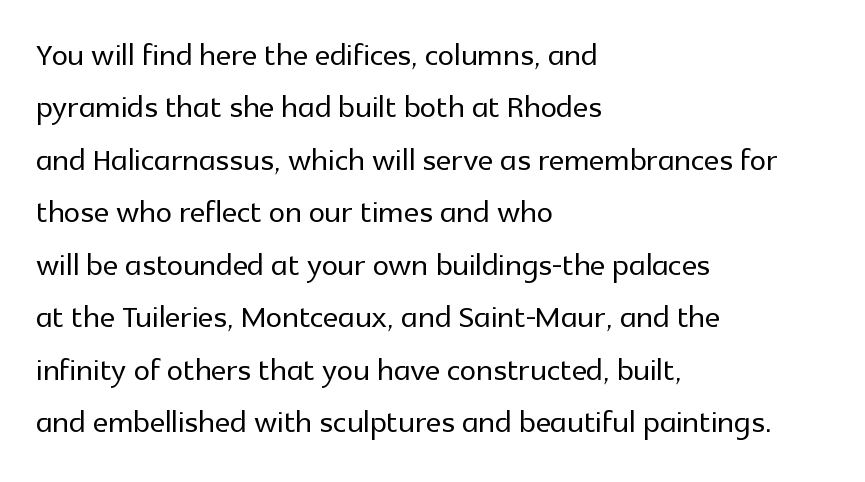
The image shows 41 px sans-serif type, upright; set left-aligned, normal line spacing (1.28x), normal letter spacing, not underlined; a medium x-height.
